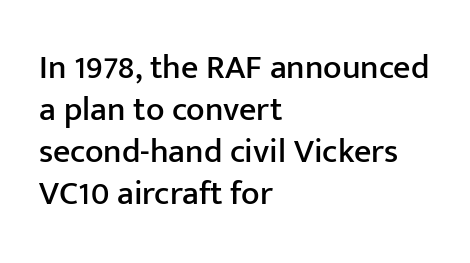
The image shows 34 px sans-serif type, upright; set left-aligned, line spacing 1.24x, normal letter spacing, not underlined; low stroke contrast and a medium x-height.
